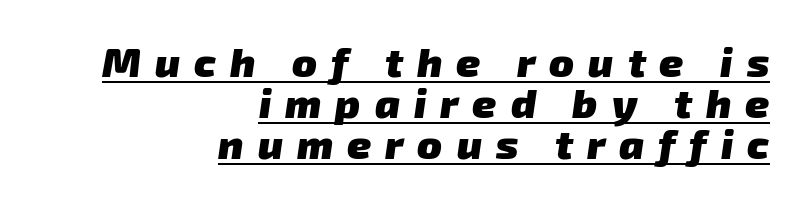
{"serif": "no", "bold": "yes", "weight": "heavy", "width": "normal", "stroke_contrast": "low", "x_height": "medium", "monospaced": "no", "underline": "yes", "align": "right", "line_spacing": "tight", "line_spacing_ratio": 1.0, "letter_spacing": "wide", "letter_spacing_em": 0.34, "glyph_px": 41}
